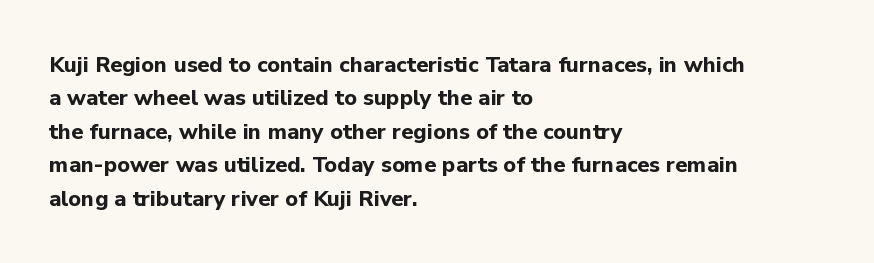
The image shows 22 px bold type, upright; set left-aligned, normal line spacing (1.52x), normal letter spacing, not underlined.
